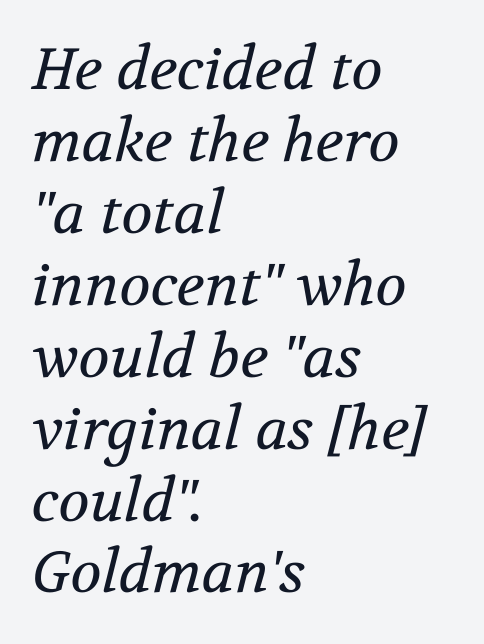
Looking at the ascenders, they clearly lean. Unlike a clean sans, this face finishes its strokes with serifs. Is the letter spacing exaggerated? No — it looks like the ordinary default. This is not heavy type; no bold has been used.
